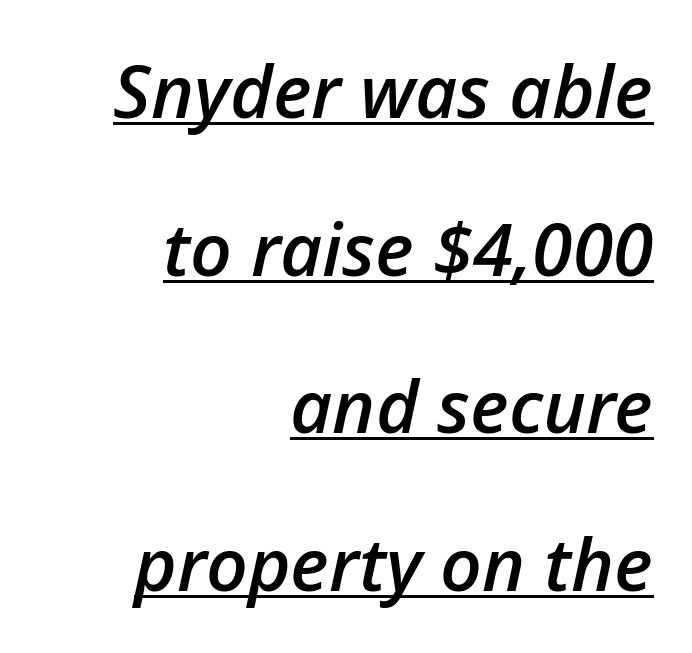
The image shows 73 px semibold type, italic (leaning right); set right-aligned, loose line spacing (2.16x), normal letter spacing, underlined; low stroke contrast and a medium x-height.
